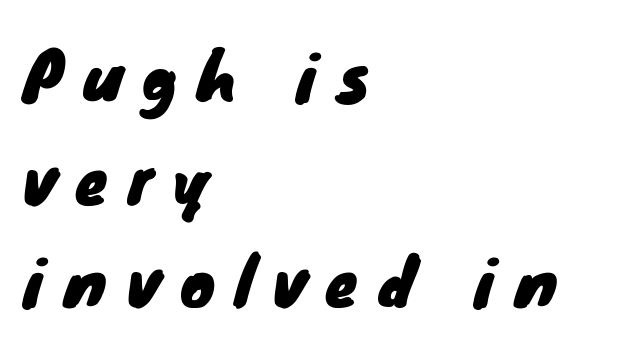
{"serif": "no", "width": "normal", "stroke_contrast": "low", "x_height": "small", "monospaced": "no", "underline": "no", "align": "left", "line_spacing": "normal", "line_spacing_ratio": 1.58, "letter_spacing": "wide", "letter_spacing_em": 0.31, "glyph_px": 65}
